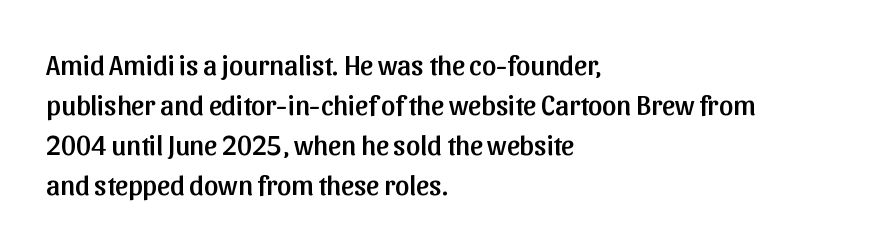
Note: no serifs on the glyphs. Looks like regular typesetting: each glyph gets only the width it needs. This rendering leaves character spacing at its baseline value. The gap between lines stays unmarked. No italicization has been applied; the sample stays upright. Vertical spacing — default.
